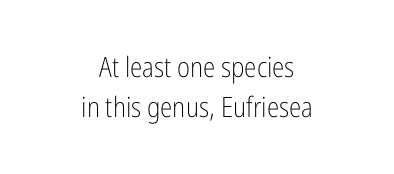
Q: Is the text bold? A: No.
Q: Is the text italic (slanted)? A: No, it is upright.
Q: Is the typeface a serif or a sans-serif typeface? A: Sans-serif.
Q: Is the text underlined? A: No.
Q: How is the paragraph aligned? A: Centered.
Q: Is the spacing between letters normal or unusually wide? A: Normal.
Q: Is the spacing between lines tight, normal or loose? A: Normal.
Q: Width (condensed, normal, or wide)? A: Condensed.
Q: Stroke contrast? A: Low.
Q: x-height? A: Medium.
Q: Monospaced? A: No.
